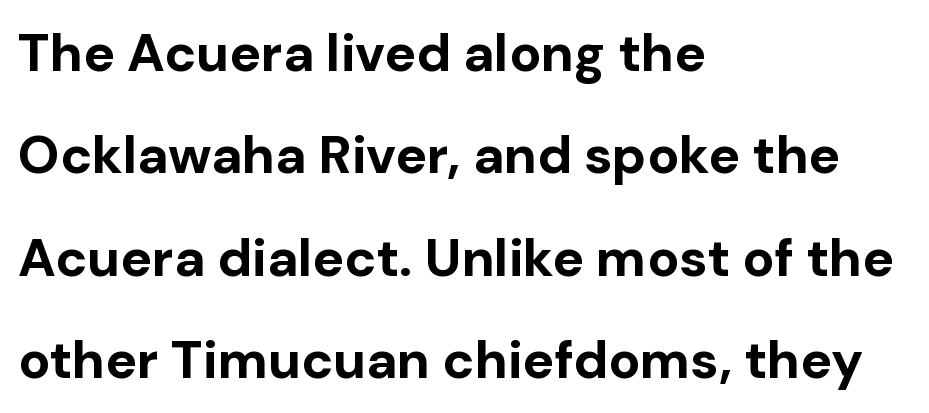
{"serif": "no", "italic": "no", "bold": "yes", "weight": "bold", "width": "normal", "stroke_contrast": "low", "x_height": "medium", "monospaced": "no", "underline": "no", "align": "left", "line_spacing": "loose", "line_spacing_ratio": 1.93, "letter_spacing": "normal", "letter_spacing_em": 0.0, "glyph_px": 53}
